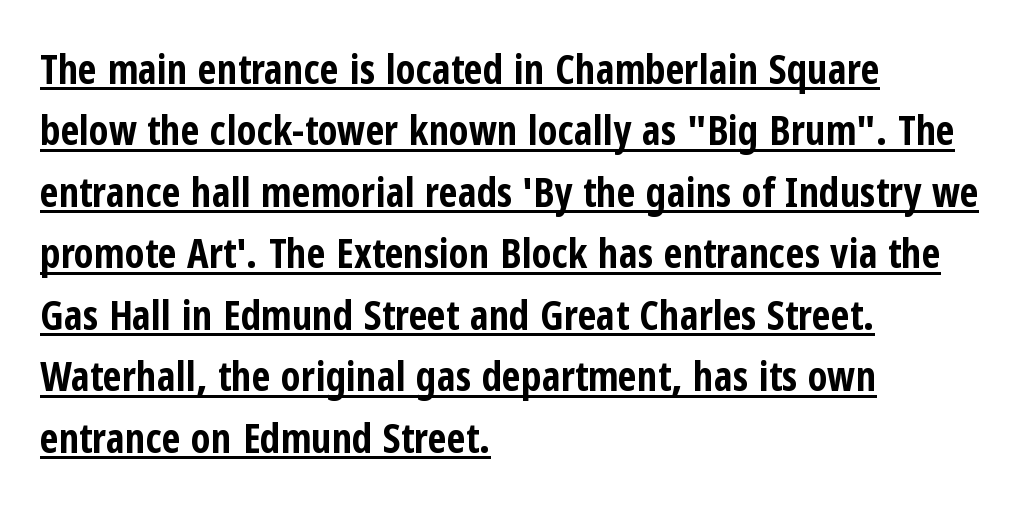
{"serif": "no", "italic": "no", "bold": "yes", "weight": "bold", "width": "condensed", "stroke_contrast": "low", "x_height": "medium", "monospaced": "no", "underline": "yes", "align": "left", "line_spacing": "normal", "line_spacing_ratio": 1.5, "letter_spacing": "normal", "letter_spacing_em": 0.0, "glyph_px": 41}
